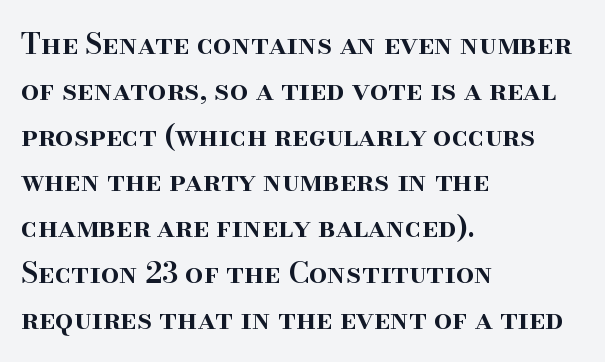
{"serif": "yes", "italic": "no", "bold": "semi", "weight": "semibold", "width": "normal", "stroke_contrast": "high", "x_height": "small", "monospaced": "no", "underline": "no", "align": "left", "line_spacing": "normal", "line_spacing_ratio": 1.58, "letter_spacing": "normal", "letter_spacing_em": 0.0, "glyph_px": 29}
